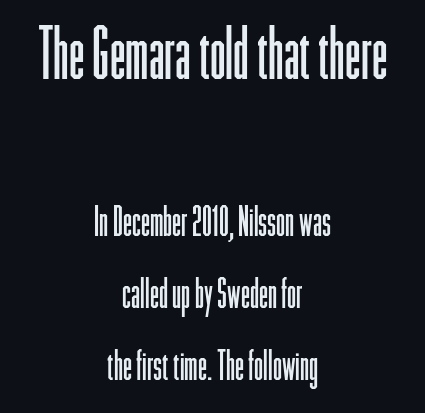
{"serif": "no", "italic": "no", "bold": "no", "weight": "light", "width": "condensed", "stroke_contrast": "low", "x_height": "medium", "monospaced": "no", "underline": "no", "align": "center", "line_spacing_ratio": 1.75, "letter_spacing": "normal", "letter_spacing_em": 0.0, "larger_block": "first", "size_ratio": 1.73, "glyph_px": 71}
